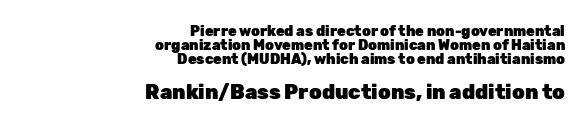
Emphasis by weight is at full strength: bold. Caption: multi-line text, flush right, ragged left. Compared with typical paragraphs, the rows here are closer together. Does extra space separate the letters? No, they use regular spacing.
